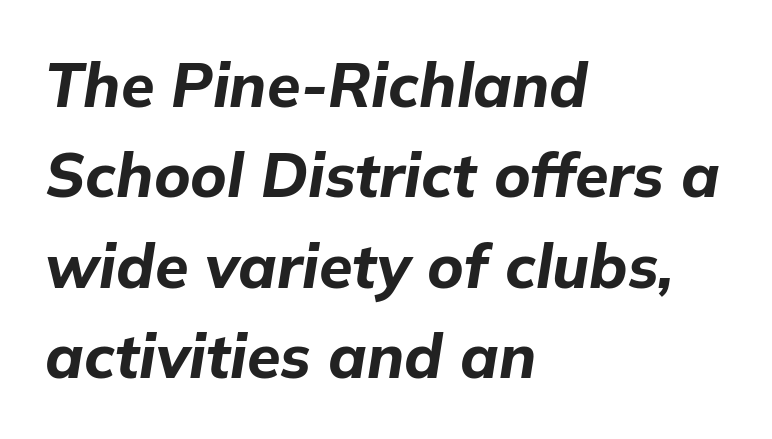
Each word holds together tightly as a unit, with standard inter-letter gaps. These lines sit exactly where default settings would place them. Heft: maximum for text — a bold. Short and long lines alike share a common starting point at left. You could not count columns in this text — the font is proportionally spaced.
